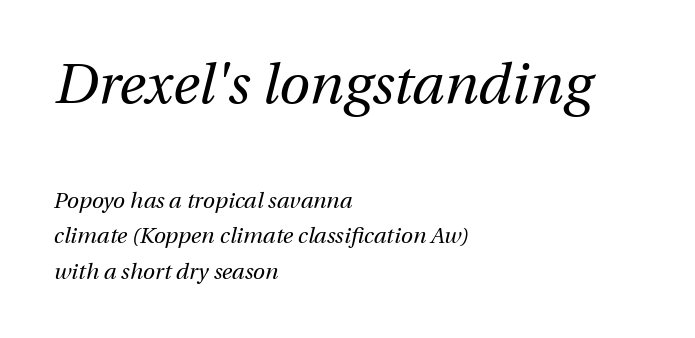
The image shows 56 px regular-weight type, italic (leaning right); set left-aligned, normal line spacing (1.61x), normal letter spacing, not underlined; the first (top) block is 2.55x larger; medium stroke contrast and a medium x-height.
